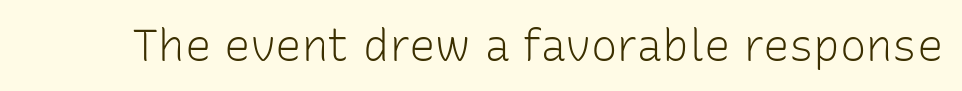
{"serif": "no", "italic": "no", "bold": "no", "weight": "light", "width": "normal", "stroke_contrast": "low", "x_height": "medium", "monospaced": "no", "underline": "no", "letter_spacing": "normal", "letter_spacing_em": 0.0, "glyph_px": 44}
